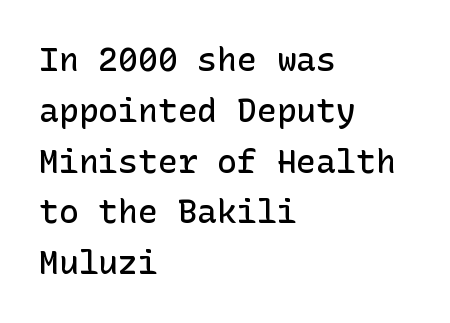
{"serif": "no", "italic": "no", "bold": "semi", "weight": "semibold", "width": "normal", "stroke_contrast": "low", "x_height": "medium", "underline": "no", "align": "left", "line_spacing": "normal", "line_spacing_ratio": 1.54, "letter_spacing": "normal", "letter_spacing_em": 0.0, "glyph_px": 33}
